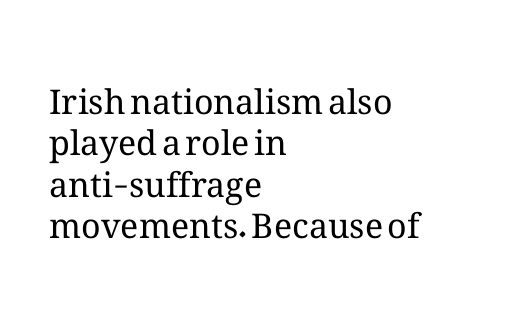
The image shows 34 px regular-weight type, upright; set left-aligned, line spacing 1.22x, normal letter spacing, not underlined; medium stroke contrast and a medium x-height.
